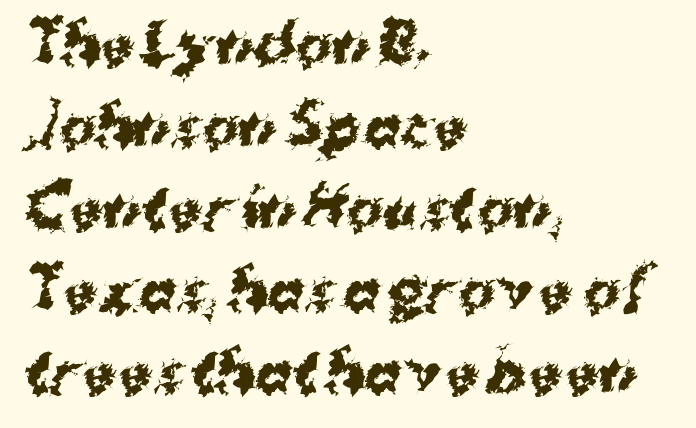
The image shows 55 px bold sans-serif type; set left-aligned, normal line spacing (1.49x), normal letter spacing, not underlined; medium stroke contrast and a medium x-height.
